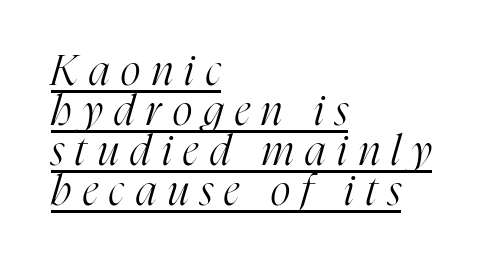
Q: Is the text bold? A: No.
Q: Is the text italic (slanted)? A: Yes, it leans right by about 16 degrees.
Q: Is the typeface a serif or a sans-serif typeface? A: Serif.
Q: Is the text underlined? A: Yes.
Q: How is the paragraph aligned? A: Left-aligned.
Q: Is the spacing between letters normal or unusually wide? A: Unusually wide.
Q: Is the spacing between lines tight, normal or loose? A: Tight.
Q: Width (condensed, normal, or wide)? A: Condensed.
Q: Stroke contrast? A: High.
Q: x-height? A: Medium.
Q: Monospaced? A: No.
